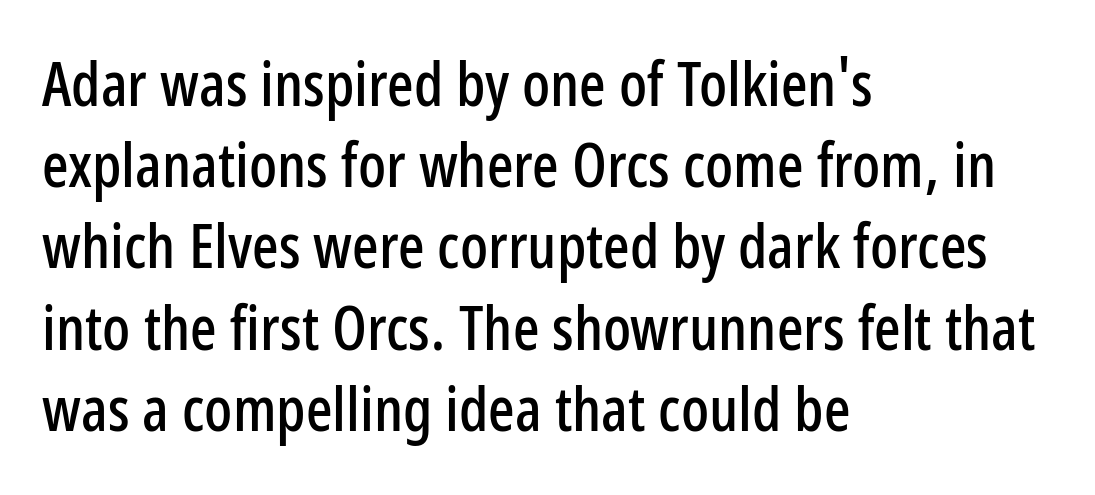
The image shows 62 px condensed sans-serif type, upright; set left-aligned, normal line spacing (1.31x), normal letter spacing, not underlined; low stroke contrast and a medium x-height.
